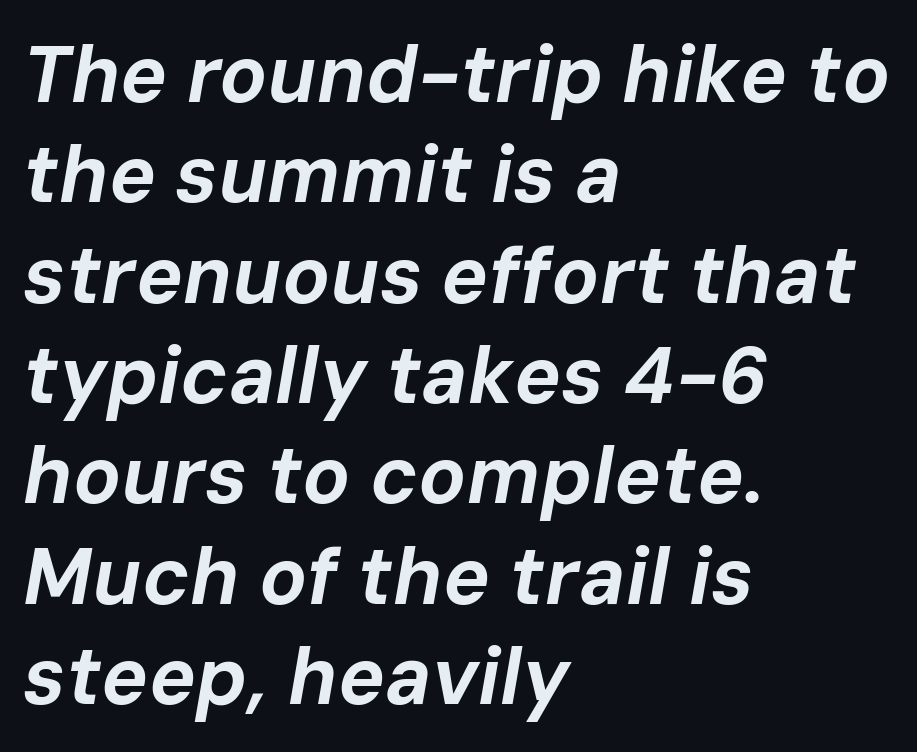
Q: Is the text bold? A: Yes.
Q: Is the text italic (slanted)? A: Yes, it leans right by about 10 degrees.
Q: Is the text underlined? A: No.
Q: How is the paragraph aligned? A: Left-aligned.
Q: Is the spacing between letters normal or unusually wide? A: Normal.
Q: Is the spacing between lines tight, normal or loose? A: Normal.
Q: Width (condensed, normal, or wide)? A: Normal.
Q: Stroke contrast? A: Low.
Q: x-height? A: Medium.
Q: Monospaced? A: No.
